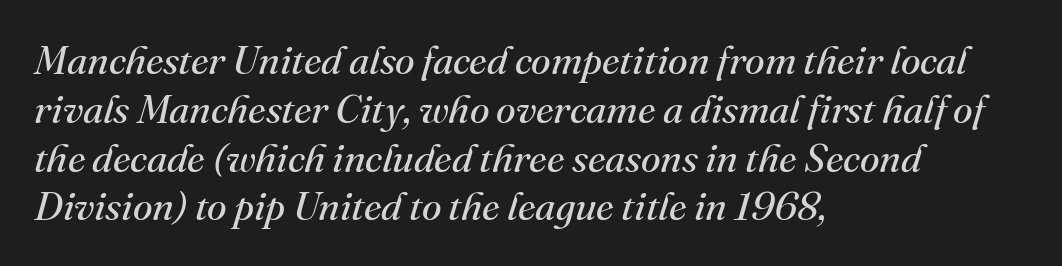
Q: Is the text bold? A: No.
Q: Is the text italic (slanted)? A: Yes, it leans right by about 16 degrees.
Q: Is the typeface a serif or a sans-serif typeface? A: Serif.
Q: Is the text underlined? A: No.
Q: How is the paragraph aligned? A: Left-aligned.
Q: Is the spacing between letters normal or unusually wide? A: Normal.
Q: Width (condensed, normal, or wide)? A: Normal.
Q: Stroke contrast? A: Medium.
Q: x-height? A: Small.
Q: Monospaced? A: No.
